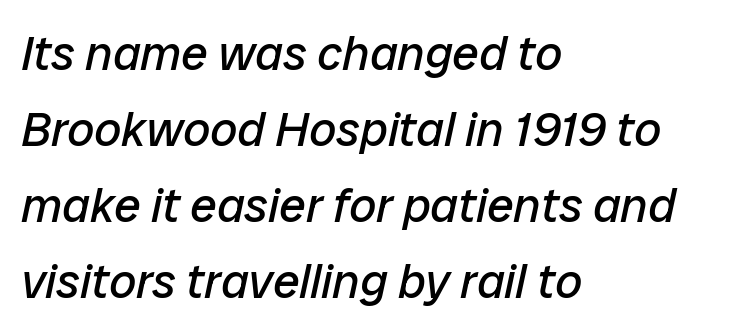
The image shows 48 px regular-weight type, italic (leaning right); set left-aligned, normal line spacing (1.58x), normal letter spacing, not underlined; low stroke contrast and a medium x-height.
